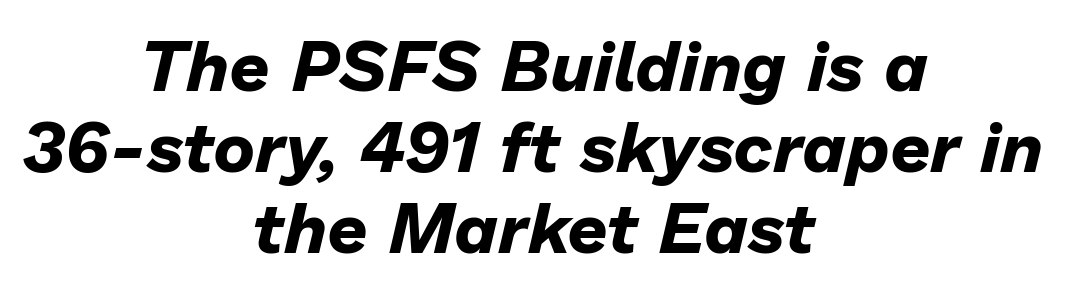
The image shows 71 px bold type, italic (leaning right); set centered, tight line spacing (1.14x), normal letter spacing, not underlined; low stroke contrast and a medium x-height.
